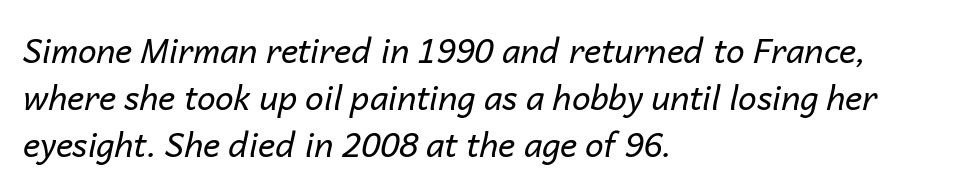
{"italic": "yes", "lean": "right", "slant_degrees": 14, "bold": "no", "weight": "regular", "width": "normal", "stroke_contrast": "low", "x_height": "medium", "monospaced": "no", "underline": "no", "align": "left", "line_spacing": "normal", "line_spacing_ratio": 1.43, "letter_spacing": "normal", "letter_spacing_em": 0.0, "glyph_px": 33}
